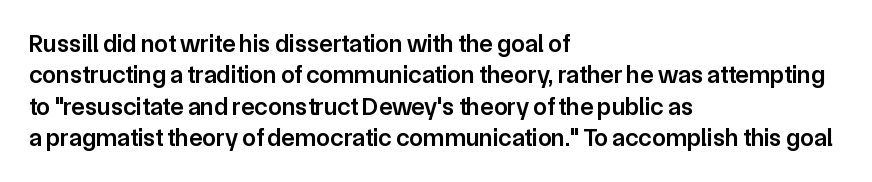
Q: Is the text bold? A: Semi-bold.
Q: Is the text italic (slanted)? A: No, it is upright.
Q: Is the text underlined? A: No.
Q: How is the paragraph aligned? A: Left-aligned.
Q: Is the spacing between letters normal or unusually wide? A: Normal.
Q: Is the spacing between lines tight, normal or loose? A: Normal.
